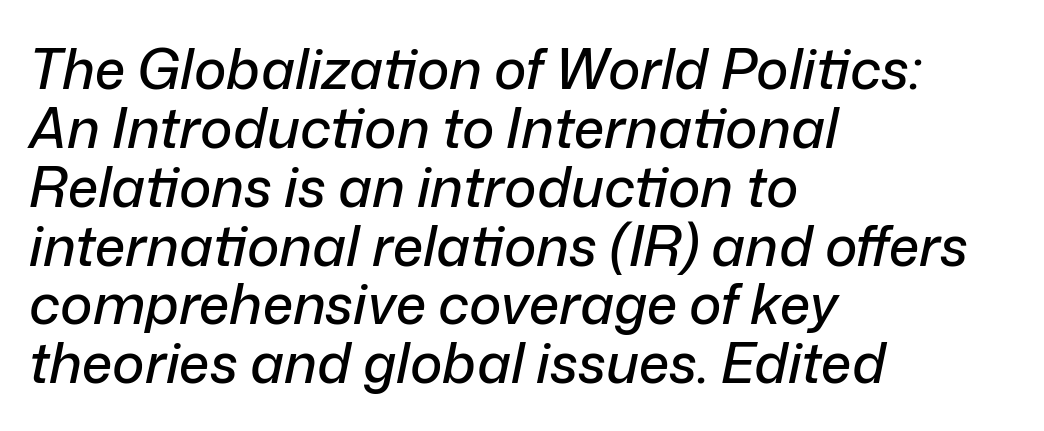
{"italic": "yes", "lean": "right", "slant_degrees": 12, "width": "normal", "stroke_contrast": "low", "x_height": "medium", "monospaced": "no", "underline": "no", "align": "left", "line_spacing": "tight", "line_spacing_ratio": 1.07, "letter_spacing": "normal", "letter_spacing_em": 0.0, "glyph_px": 55}
